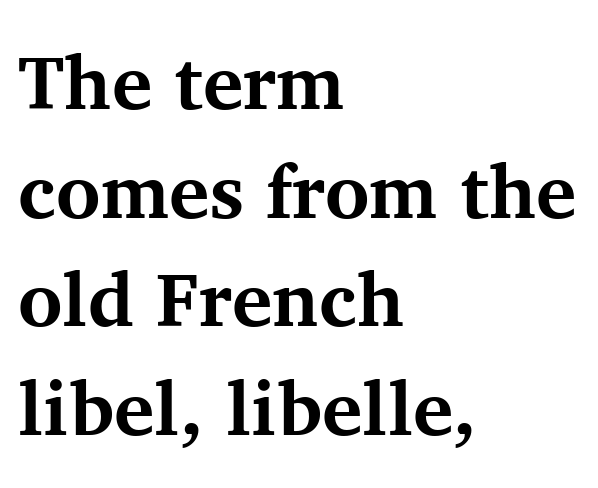
Leading: standard. The letters sit at their default tracking, neither squeezed nor spread. The typesetter chose a ragged-right arrangement here. Is the type bold? Yes — the strokes are clearly thick and heavy.
